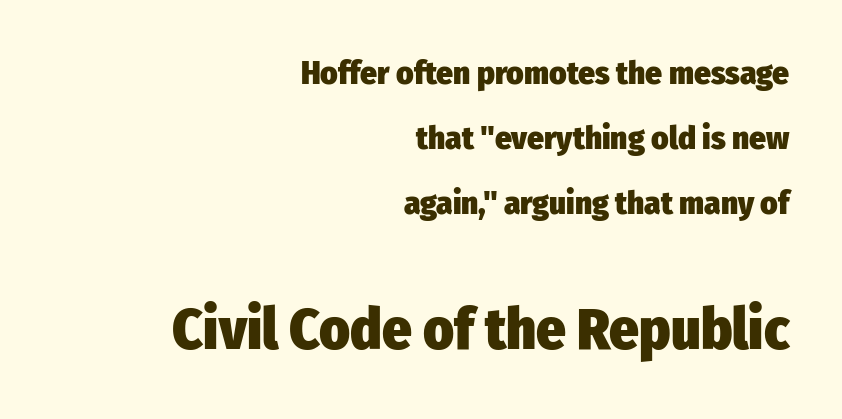
Q: Is the text bold? A: Yes.
Q: Is the text italic (slanted)? A: No, it is upright.
Q: Is the typeface a serif or a sans-serif typeface? A: Sans-serif.
Q: Is the text underlined? A: No.
Q: How is the paragraph aligned? A: Right-aligned.
Q: Is the spacing between letters normal or unusually wide? A: Normal.
Q: Is the spacing between lines tight, normal or loose? A: Loose.
Q: Which block of text is set in a larger size, the first (top) or the second (bottom)? A: The second (bottom) one.
Q: Width (condensed, normal, or wide)? A: Condensed.
Q: Stroke contrast? A: Low.
Q: x-height? A: Medium.
Q: Monospaced? A: No.
